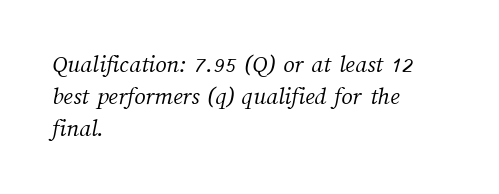
The image shows 25 px text type; set left-aligned, normal line spacing (1.29x), normal letter spacing, not underlined.
